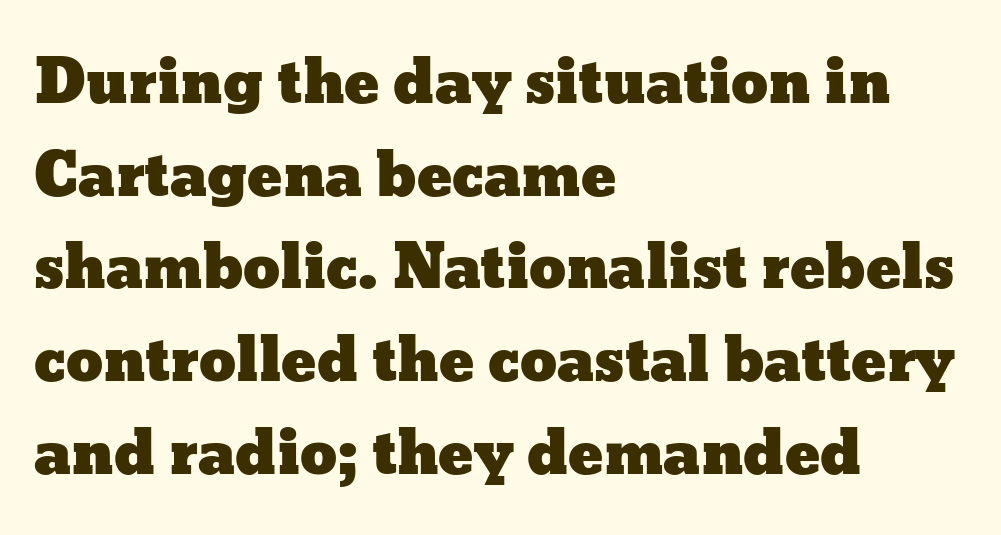
The image shows 59 px wide type, upright; set left-aligned, normal line spacing (1.57x), normal letter spacing, not underlined; low stroke contrast and a medium x-height.
